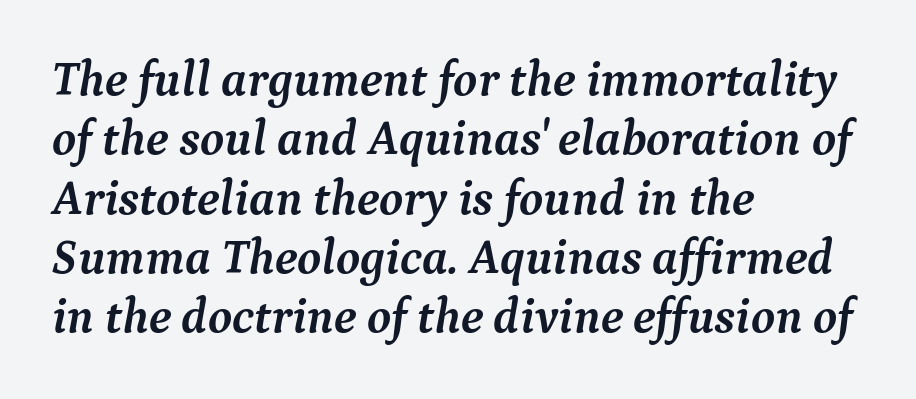
Q: Is the text bold? A: Yes.
Q: Is the text italic (slanted)? A: Yes, it leans right by about 9 degrees.
Q: Is the typeface a serif or a sans-serif typeface? A: Serif.
Q: Is the text underlined? A: No.
Q: How is the paragraph aligned? A: Left-aligned.
Q: Is the spacing between letters normal or unusually wide? A: Normal.
Q: Width (condensed, normal, or wide)? A: Normal.
Q: Stroke contrast? A: Medium.
Q: x-height? A: Medium.
Q: Monospaced? A: No.
